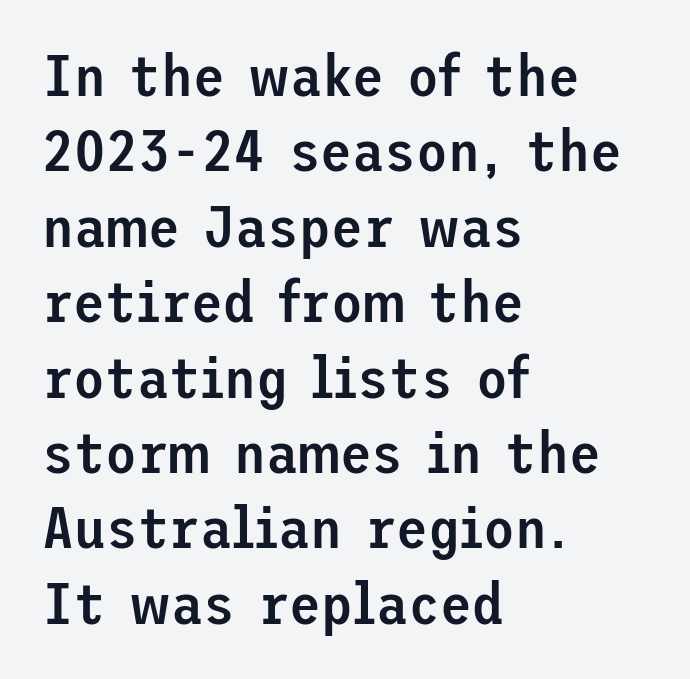
The image shows 58 px semibold sans-serif type, upright; set left-aligned, normal line spacing (1.3x), normal letter spacing, not underlined; low stroke contrast and a medium x-height.
